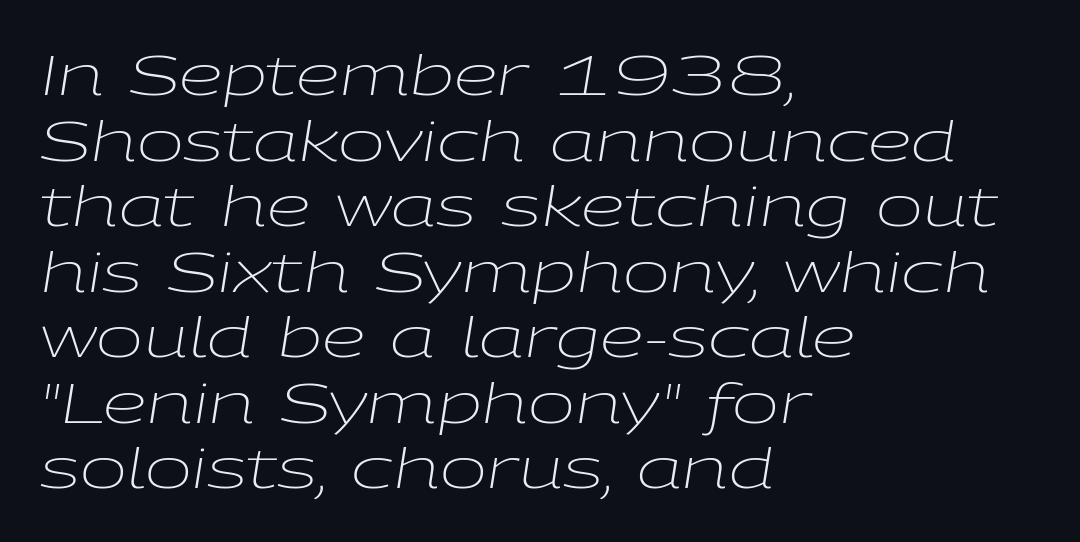
{"italic": "yes", "lean": "right", "slant_degrees": 9, "bold": "no", "weight": "light", "width": "wide", "stroke_contrast": "low", "x_height": "medium", "monospaced": "no", "underline": "no", "align": "left", "line_spacing_ratio": 1.17, "letter_spacing": "normal", "letter_spacing_em": 0.0, "glyph_px": 56}
